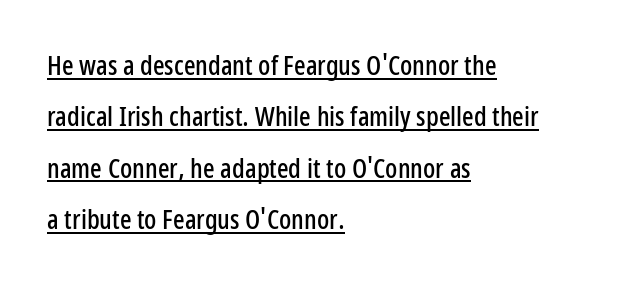
{"italic": "no", "underline": "yes", "align": "left", "line_spacing": "loose", "line_spacing_ratio": 1.9, "letter_spacing": "normal", "letter_spacing_em": 0.0, "glyph_px": 27}
